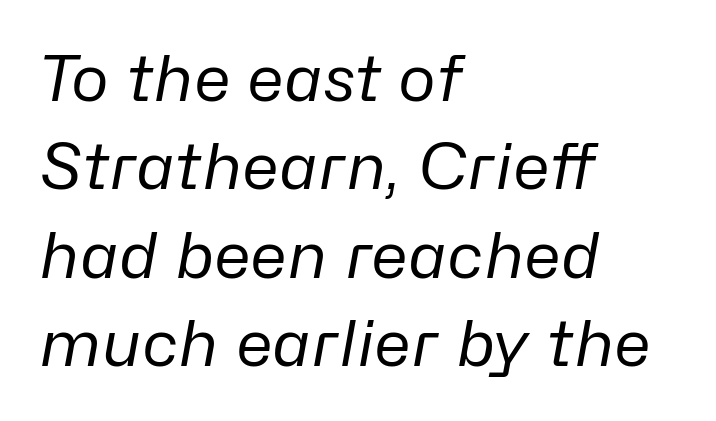
Q: Is the text bold? A: No.
Q: Is the text italic (slanted)? A: Yes, it leans right by about 10 degrees.
Q: Is the text underlined? A: No.
Q: How is the paragraph aligned? A: Left-aligned.
Q: Is the spacing between letters normal or unusually wide? A: Normal.
Q: Is the spacing between lines tight, normal or loose? A: Normal.
Q: Width (condensed, normal, or wide)? A: Normal.
Q: Stroke contrast? A: Low.
Q: x-height? A: Medium.
Q: Monospaced? A: No.
